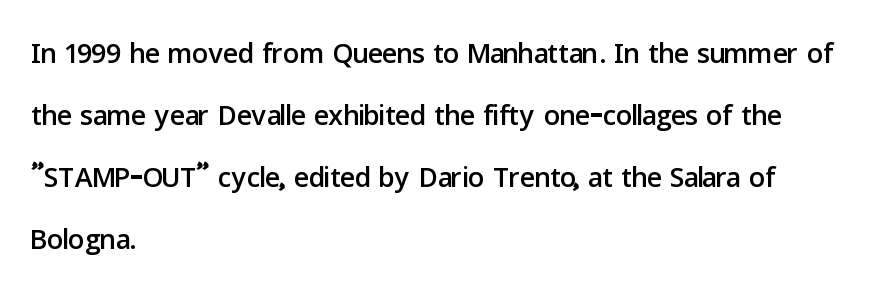
The font family rendered here belongs to the sans-serif group. Do the characters align in a grid? No, the font is proportional. The lines in this sample share a left origin and differ only in where they stop. These lines keep a tight, regular rhythm from letter to letter. Nope, not italic — everything's standing straight.
